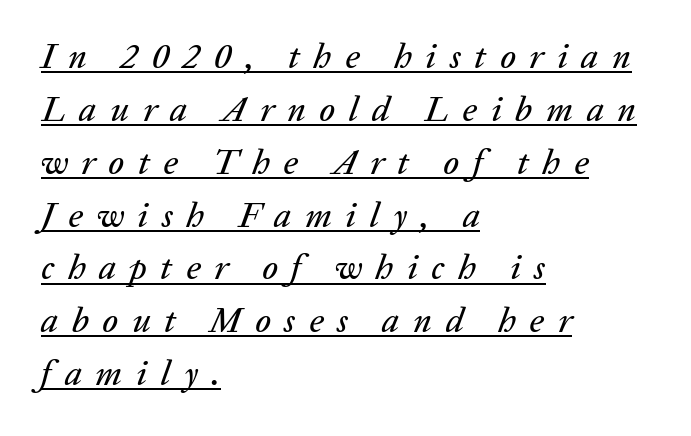
The image shows 35 px text type, italic (leaning right); set left-aligned, normal line spacing (1.51x), unusually wide letter spacing (+0.39 em), underlined; low stroke contrast and a medium x-height.
